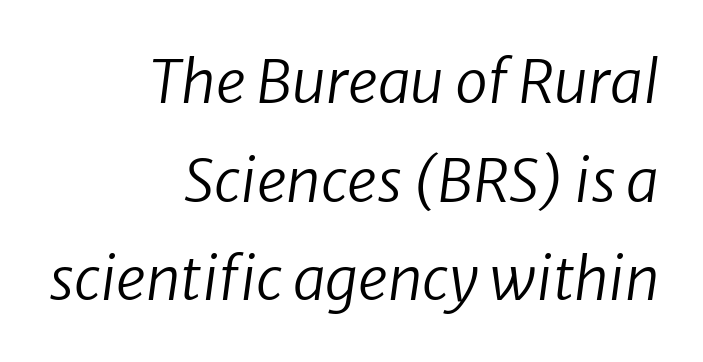
{"italic": "yes", "lean": "right", "slant_degrees": 8, "bold": "no", "weight": "regular", "width": "normal", "stroke_contrast": "low", "x_height": "medium", "monospaced": "no", "underline": "no", "align": "right", "line_spacing": "normal", "line_spacing_ratio": 1.67, "letter_spacing": "normal", "letter_spacing_em": 0.0, "glyph_px": 59}
